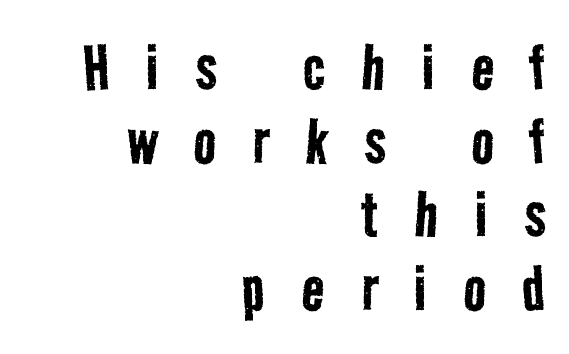
{"serif": "no", "bold": "no", "weight": "regular", "width": "condensed", "stroke_contrast": "low", "x_height": "medium", "monospaced": "no", "underline": "no", "align": "right", "line_spacing": "tight", "line_spacing_ratio": 0.97, "letter_spacing": "wide", "letter_spacing_em": 0.48, "glyph_px": 76}
